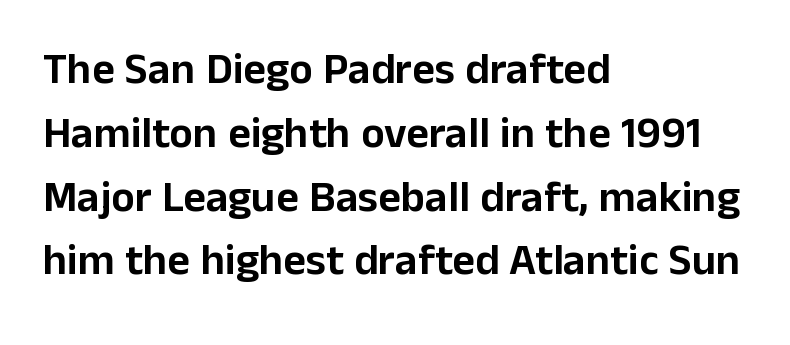
Is this a fixed-width face? No — the glyphs have proportional, varying widths. Vertical strokes here are truly vertical. Which margin do the lines hug? The left one — the right edge is uneven. Notice how descenders clear the ascenders below comfortably — that's standard leading. How are the letters spaced? Ordinarily, with no added tracking.
